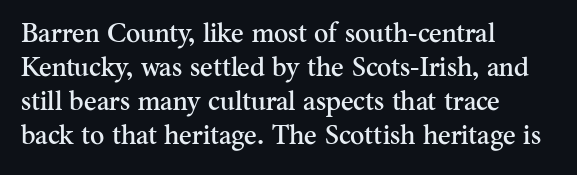
{"italic": "no", "underline": "no", "align": "left", "line_spacing": "normal", "line_spacing_ratio": 1.26, "letter_spacing": "normal", "letter_spacing_em": 0.0, "glyph_px": 27}
